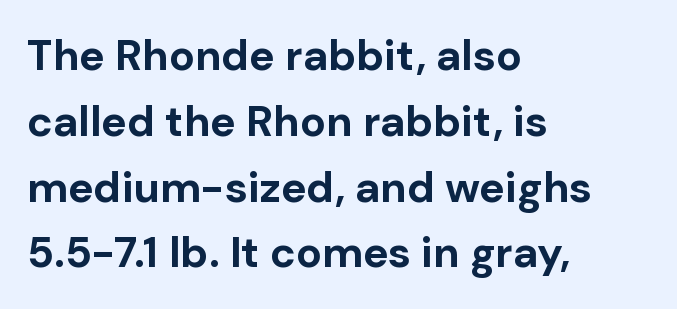
Q: Is the text bold? A: Yes.
Q: Is the text italic (slanted)? A: No, it is upright.
Q: Is the typeface a serif or a sans-serif typeface? A: Sans-serif.
Q: Is the text underlined? A: No.
Q: How is the paragraph aligned? A: Left-aligned.
Q: Is the spacing between letters normal or unusually wide? A: Normal.
Q: Is the spacing between lines tight, normal or loose? A: Normal.
Q: Width (condensed, normal, or wide)? A: Normal.
Q: Stroke contrast? A: Low.
Q: x-height? A: Medium.
Q: Monospaced? A: No.
